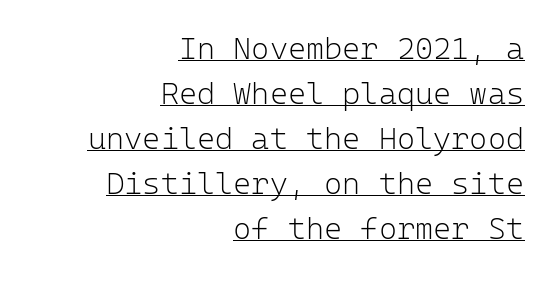
Q: Is the text bold? A: No.
Q: Is the text italic (slanted)? A: No, it is upright.
Q: Is the typeface a serif or a sans-serif typeface? A: Sans-serif.
Q: Is the text underlined? A: Yes.
Q: How is the paragraph aligned? A: Right-aligned.
Q: Is the spacing between letters normal or unusually wide? A: Normal.
Q: Is the spacing between lines tight, normal or loose? A: Normal.
Q: Width (condensed, normal, or wide)? A: Normal.
Q: Stroke contrast? A: Low.
Q: x-height? A: Medium.
Q: Monospaced? A: Yes.
